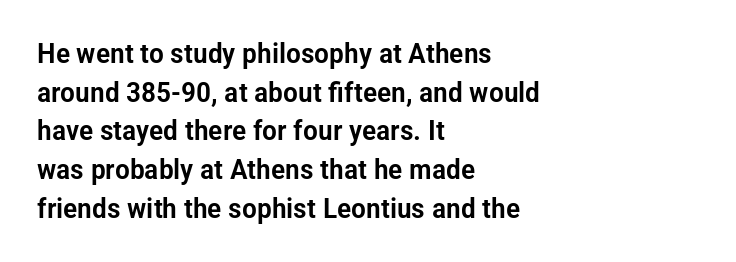
Line spacing here is normal. Unlike a traditional serif, this face leaves its strokes unadorned. The words here are not underlined. The lettering holds an erect, upright posture throughout. How are the letters spaced? Ordinarily, with no added tracking.
